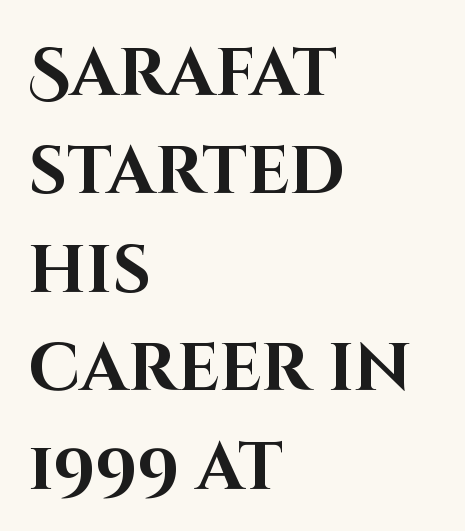
Q: Is the text bold? A: Yes.
Q: Is the text italic (slanted)? A: No, it is upright.
Q: Is the typeface a serif or a sans-serif typeface? A: Sans-serif.
Q: Is the text underlined? A: No.
Q: How is the paragraph aligned? A: Left-aligned.
Q: Is the spacing between letters normal or unusually wide? A: Normal.
Q: Is the spacing between lines tight, normal or loose? A: Normal.
Q: Width (condensed, normal, or wide)? A: Normal.
Q: Stroke contrast? A: High.
Q: x-height? A: Large.
Q: Monospaced? A: No.
